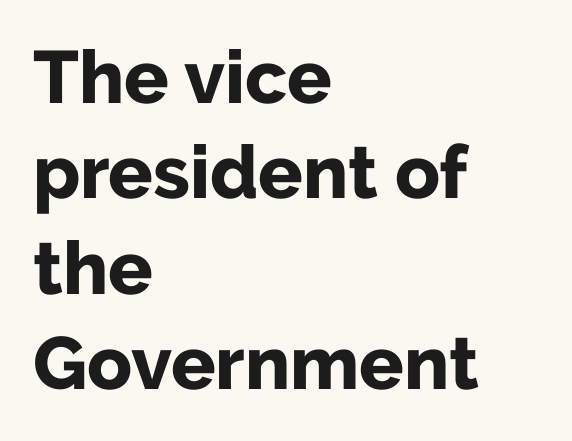
The image shows 74 px bold sans-serif type, upright; set left-aligned, normal line spacing (1.29x), normal letter spacing, not underlined; low stroke contrast and a medium x-height.
